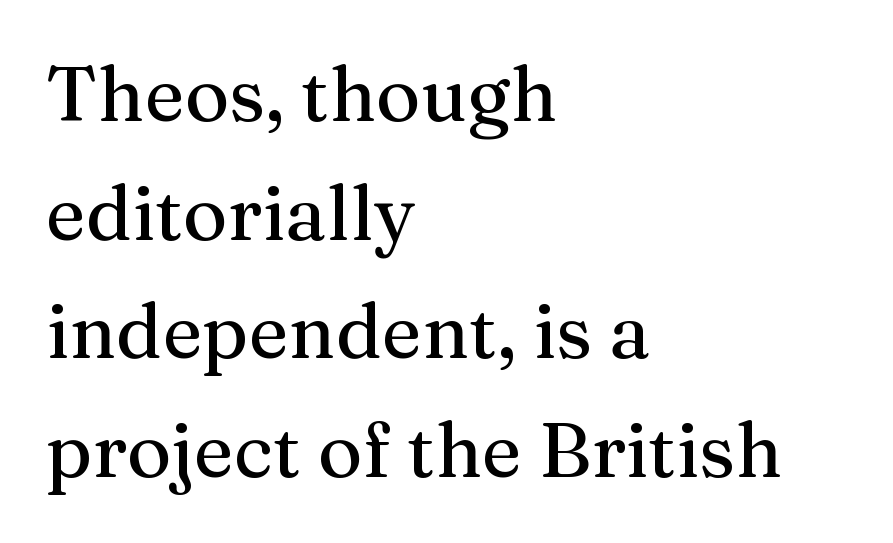
Q: Is the text italic (slanted)? A: No, it is upright.
Q: Is the typeface a serif or a sans-serif typeface? A: Serif.
Q: Is the text underlined? A: No.
Q: How is the paragraph aligned? A: Left-aligned.
Q: Is the spacing between letters normal or unusually wide? A: Normal.
Q: Is the spacing between lines tight, normal or loose? A: Normal.
Q: Width (condensed, normal, or wide)? A: Normal.
Q: Stroke contrast? A: Medium.
Q: x-height? A: Medium.
Q: Monospaced? A: No.
